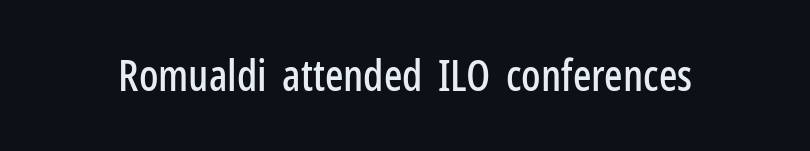
Q: Is the text italic (slanted)? A: No, it is upright.
Q: Is the typeface a serif or a sans-serif typeface? A: Sans-serif.
Q: Is the text underlined? A: No.
Q: Is the spacing between letters normal or unusually wide? A: Normal.
Q: Width (condensed, normal, or wide)? A: Condensed.
Q: Stroke contrast? A: Low.
Q: x-height? A: Medium.
Q: Monospaced? A: No.
